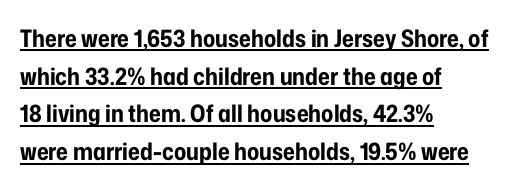
Q: Is the text bold? A: Yes.
Q: Is the text italic (slanted)? A: No, it is upright.
Q: Is the text underlined? A: Yes.
Q: How is the paragraph aligned? A: Left-aligned.
Q: Is the spacing between letters normal or unusually wide? A: Normal.
Q: Is the spacing between lines tight, normal or loose? A: Normal.
